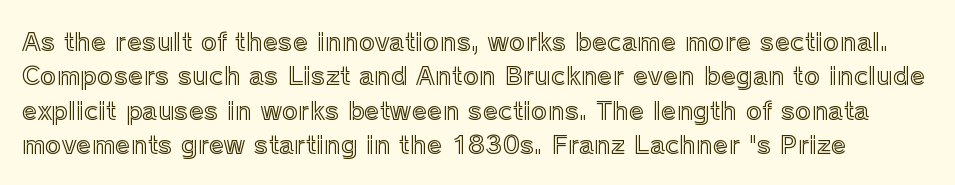
Q: Is the text italic (slanted)? A: No, it is upright.
Q: Is the text underlined? A: No.
Q: Is the spacing between letters normal or unusually wide? A: Normal.
Q: Is the spacing between lines tight, normal or loose? A: Normal.
